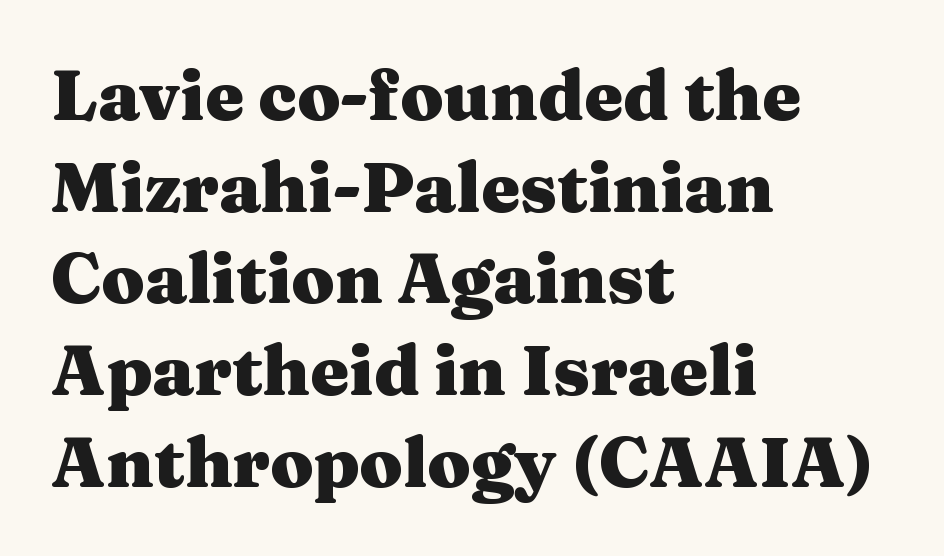
{"serif": "yes", "italic": "no", "bold": "yes", "weight": "heavy", "width": "wide", "stroke_contrast": "medium", "x_height": "medium", "monospaced": "no", "underline": "no", "align": "left", "line_spacing": "normal", "line_spacing_ratio": 1.31, "letter_spacing": "normal", "letter_spacing_em": 0.0, "glyph_px": 70}
